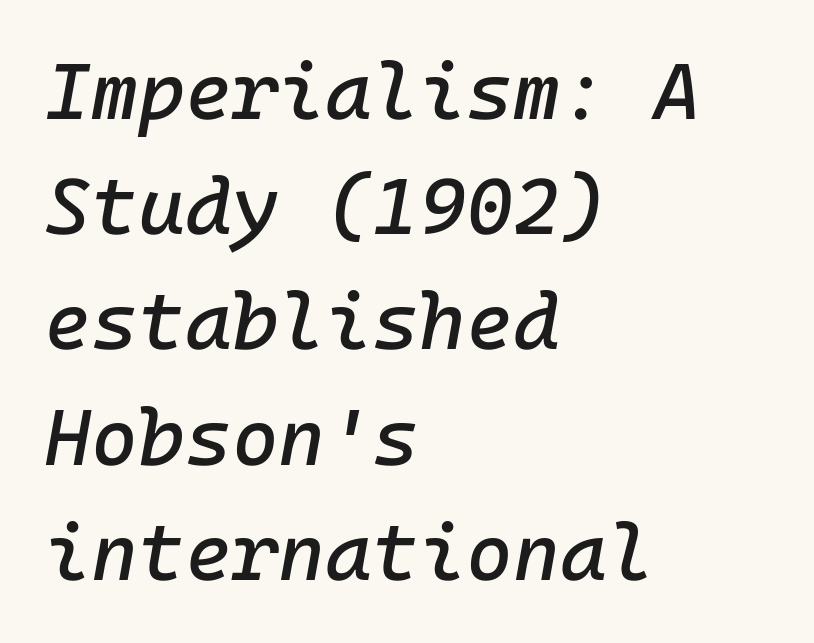
Visually the block forms a straight wall on the left and a jagged coastline on the right. The glyphs look as if they've been sheared to an angle. The gaps between neighbouring characters are ordinary and unremarkable. Baseline-to-baseline distance is the conventional proportion of letter height.
